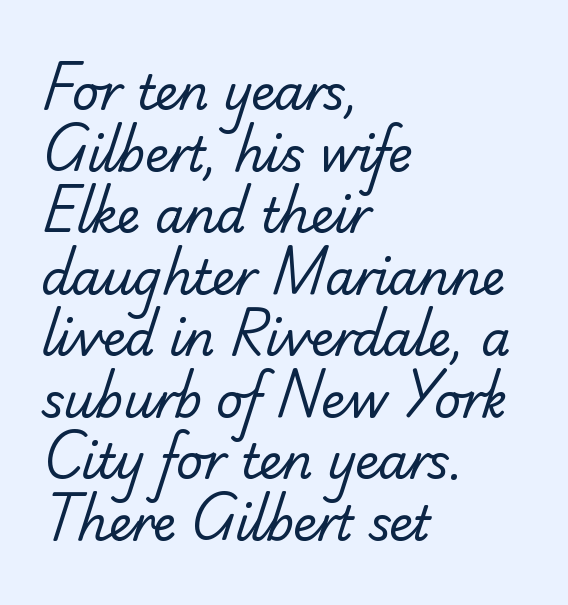
Q: Is the text bold? A: No.
Q: Is the typeface a serif or a sans-serif typeface? A: Sans-serif.
Q: Is the text underlined? A: No.
Q: How is the paragraph aligned? A: Left-aligned.
Q: Is the spacing between letters normal or unusually wide? A: Normal.
Q: Is the spacing between lines tight, normal or loose? A: Normal.
Q: Width (condensed, normal, or wide)? A: Normal.
Q: Stroke contrast? A: Low.
Q: x-height? A: Small.
Q: Monospaced? A: No.
